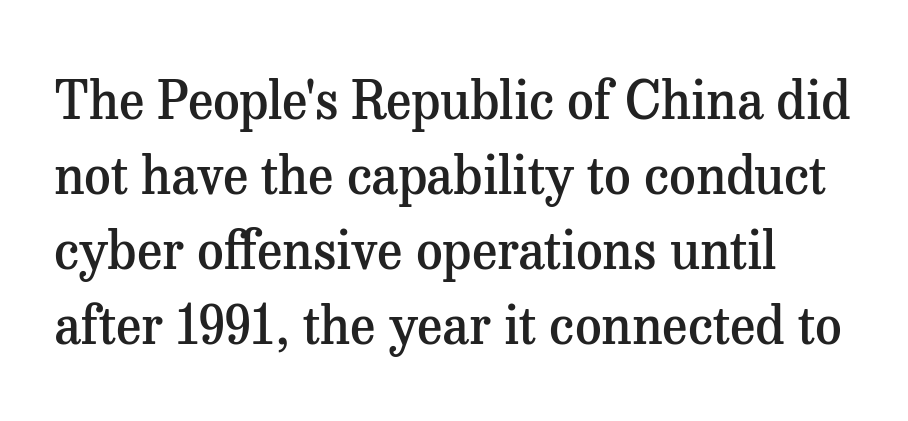
Reading down the column, the eye jumps a familiar distance to each next line. The rendering uses natural spacing where letterforms have individual widths. On the weight axis this lands at semibold, roughly 600. The type family on display is of the serif kind.
